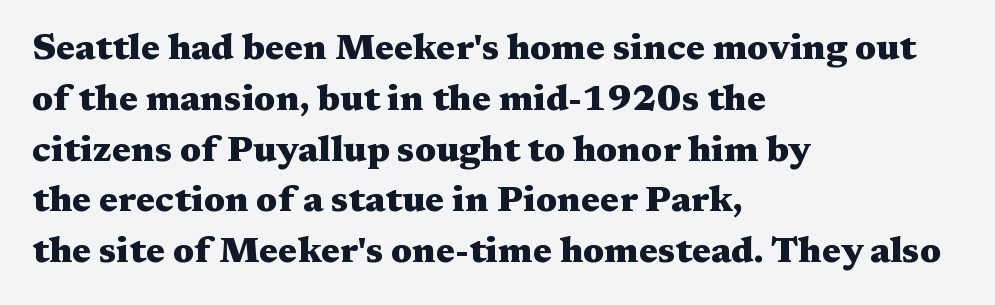
Bold? Absolutely — the strokes are thick and heavy. Check where the strokes stop: tiny serifs finish them off. Short note: letters normally spaced. How would I describe the line gaps? Plain and ordinary.
